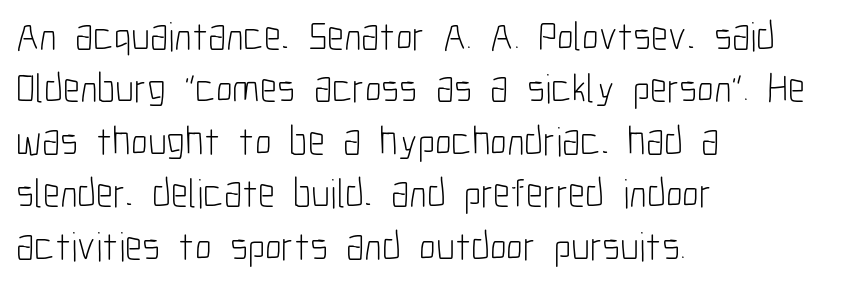
Casual observation: everything's shoved over to the left. Heaviness? Minimal to ordinary, like unemphasized prose. In terms of letterform style, serifs are entirely absent. The strip under each line holds only bare page.
